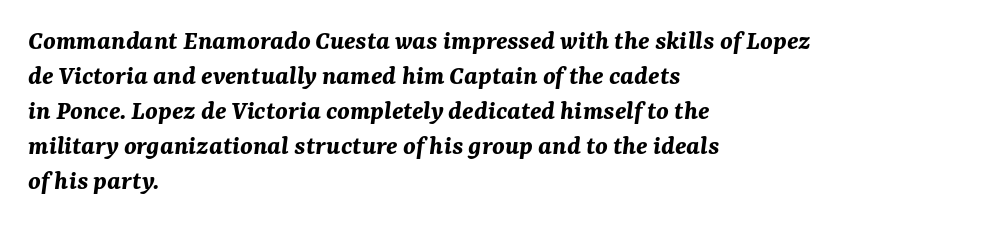
Q: Is the text bold? A: Yes.
Q: Is the text italic (slanted)? A: Yes, it leans right by about 7 degrees.
Q: Is the text underlined? A: No.
Q: How is the paragraph aligned? A: Left-aligned.
Q: Is the spacing between letters normal or unusually wide? A: Normal.
Q: Is the spacing between lines tight, normal or loose? A: Normal.
Q: Width (condensed, normal, or wide)? A: Normal.
Q: Stroke contrast? A: Medium.
Q: x-height? A: Medium.
Q: Monospaced? A: No.
